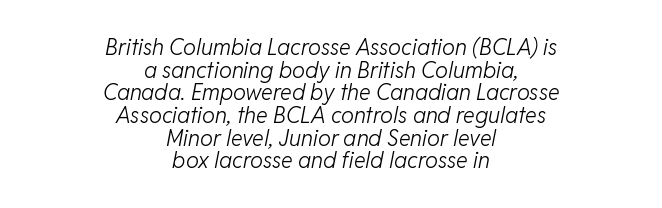
{"italic": "yes", "lean": "right", "slant_degrees": 11, "bold": "no", "underline": "no", "align": "center", "line_spacing": "tight", "line_spacing_ratio": 1.03, "letter_spacing": "normal", "letter_spacing_em": 0.0, "glyph_px": 22}
